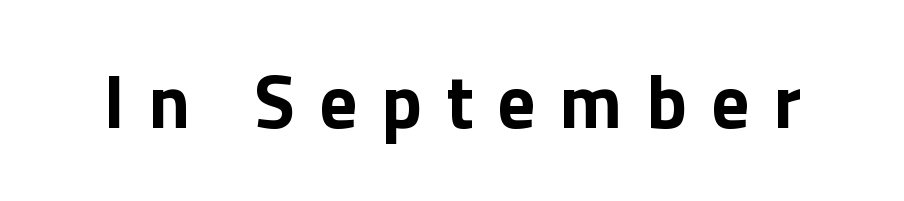
The rendering inserts visible extra space after every character. Stroke thickness is high; the sample reads as a true bold. This sample has the flowing, uneven cadence of proportional lettering. The area under the type is left untouched.
